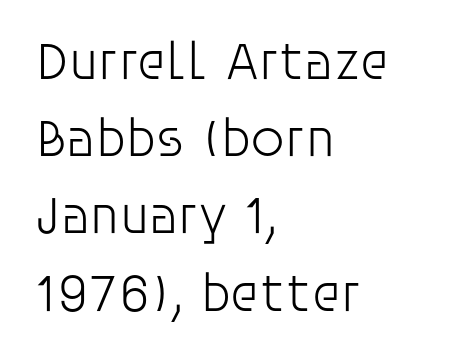
Is there any slant? The stems are plumb. How would I describe the line gaps? Plain and ordinary. No extra tracking has been applied to these lines. Note the varied advance widths — an 'i' is clearly narrower than an 'm'.
